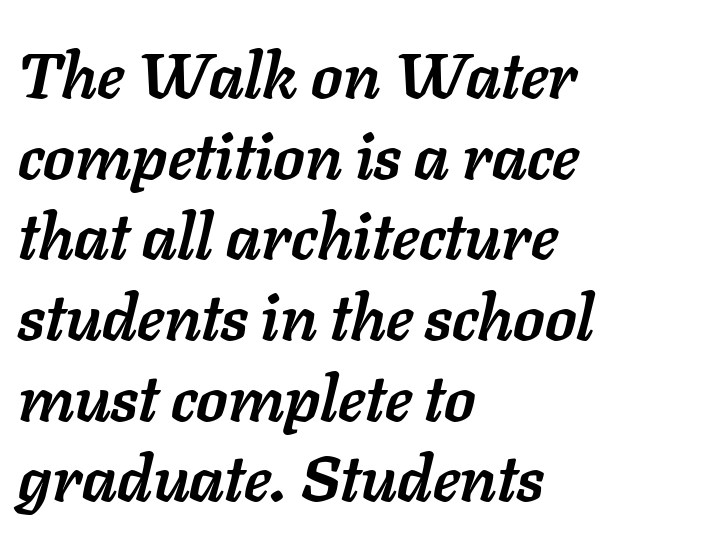
Q: Is the text bold? A: Yes.
Q: Is the text italic (slanted)? A: Yes, it leans right by about 11 degrees.
Q: Is the text underlined? A: No.
Q: How is the paragraph aligned? A: Left-aligned.
Q: Is the spacing between letters normal or unusually wide? A: Normal.
Q: Is the spacing between lines tight, normal or loose? A: Normal.
Q: Width (condensed, normal, or wide)? A: Normal.
Q: Stroke contrast? A: Low.
Q: x-height? A: Medium.
Q: Monospaced? A: No.
